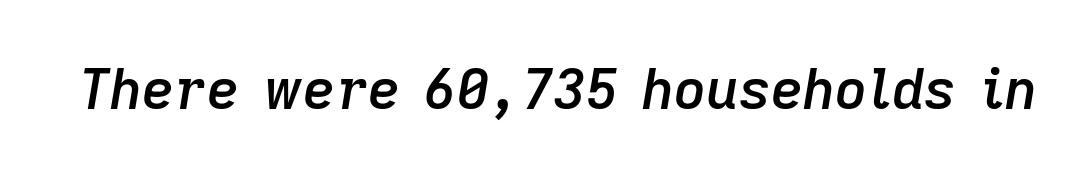
The image shows 56 px semibold type, italic (leaning right); set normal letter spacing, not underlined; low stroke contrast and a medium x-height.
